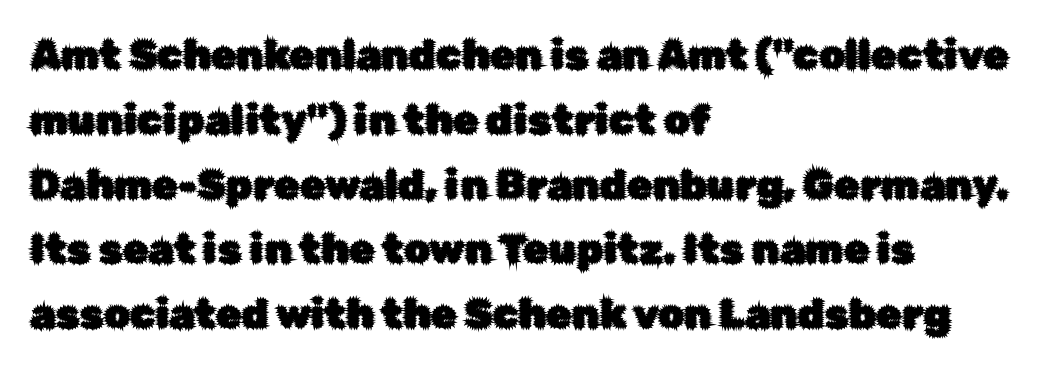
{"serif": "no", "italic": "no", "width": "normal", "stroke_contrast": "low", "x_height": "medium", "monospaced": "no", "underline": "no", "align": "left", "line_spacing": "normal", "line_spacing_ratio": 1.58, "letter_spacing": "normal", "letter_spacing_em": 0.0, "glyph_px": 41}
